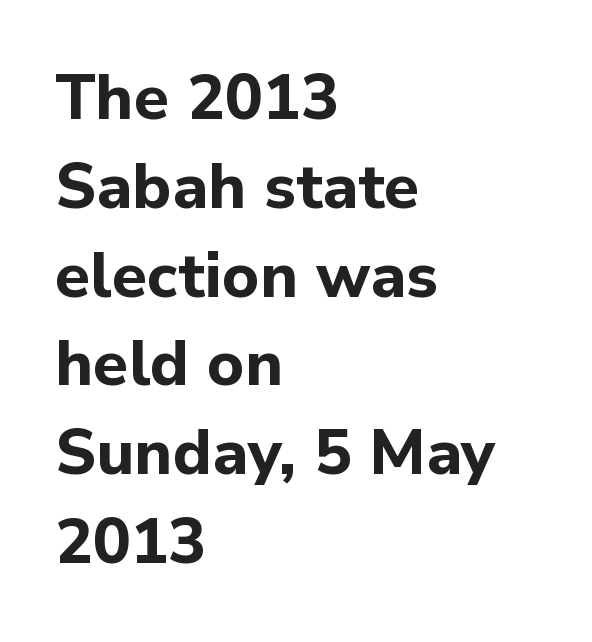
{"serif": "no", "italic": "no", "bold": "yes", "weight": "bold", "width": "normal", "stroke_contrast": "low", "x_height": "medium", "monospaced": "no", "underline": "no", "align": "left", "line_spacing": "normal", "line_spacing_ratio": 1.41, "letter_spacing": "normal", "letter_spacing_em": 0.0, "glyph_px": 63}
